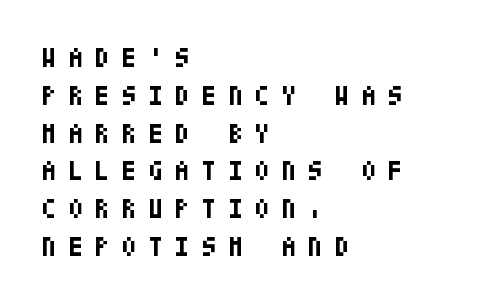
Every letter is thick-stroked: bold, no question. Bare-footed words on every line. The line-height multiplier appears to be the usual default. Short note: letters widely spaced. Every row of glyphs begins at an identical x-position on the left.
